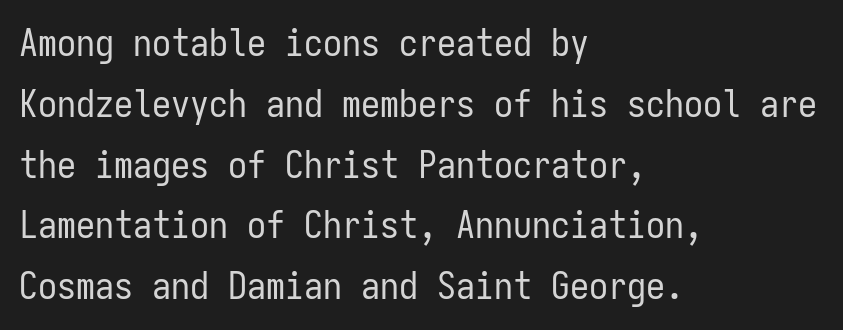
The image shows 38 px regular-weight, condensed sans-serif type, upright, monospaced; set left-aligned, normal line spacing (1.6x), normal letter spacing, not underlined; low stroke contrast and a medium x-height.
